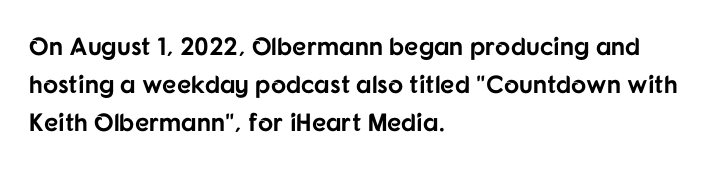
{"italic": "no", "bold": "yes", "underline": "no", "align": "left", "line_spacing": "normal", "line_spacing_ratio": 1.52, "letter_spacing": "normal", "letter_spacing_em": 0.0, "glyph_px": 25}
